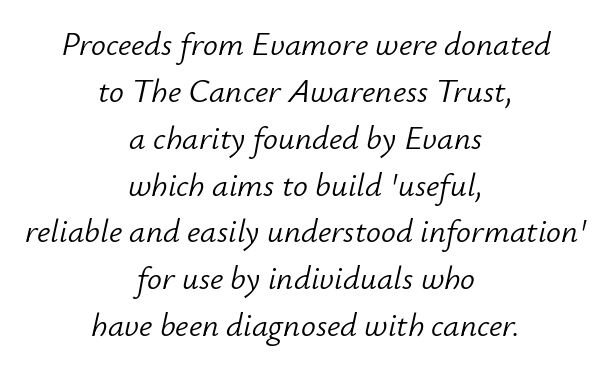
{"italic": "yes", "lean": "right", "slant_degrees": 12, "bold": "no", "weight": "light", "width": "normal", "stroke_contrast": "low", "x_height": "small", "monospaced": "no", "underline": "no", "align": "center", "line_spacing": "normal", "line_spacing_ratio": 1.42, "letter_spacing": "normal", "letter_spacing_em": 0.0, "glyph_px": 33}
